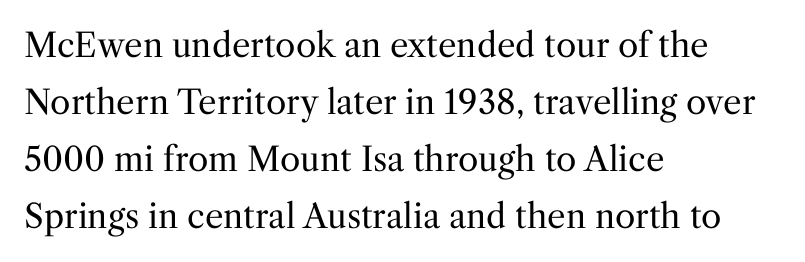
Q: Is the text bold? A: No.
Q: Is the text italic (slanted)? A: No, it is upright.
Q: Is the typeface a serif or a sans-serif typeface? A: Serif.
Q: Is the text underlined? A: No.
Q: How is the paragraph aligned? A: Left-aligned.
Q: Is the spacing between letters normal or unusually wide? A: Normal.
Q: Width (condensed, normal, or wide)? A: Normal.
Q: Stroke contrast? A: Medium.
Q: x-height? A: Medium.
Q: Monospaced? A: No.
